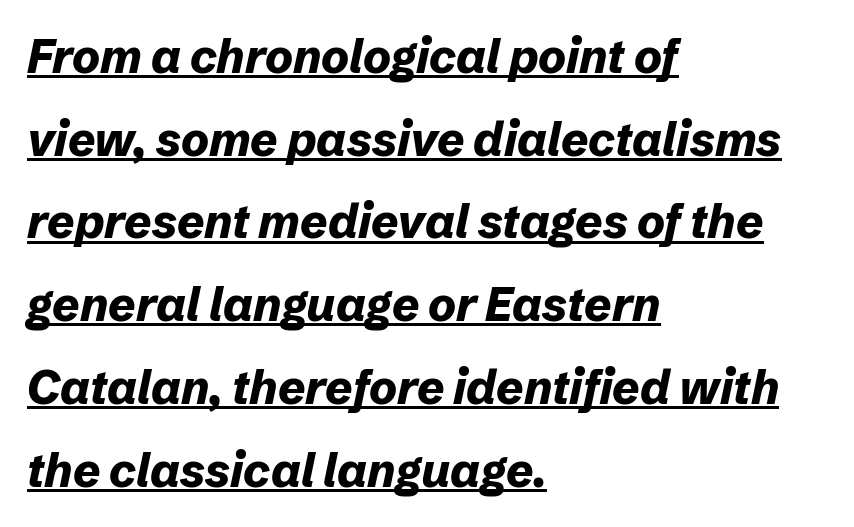
{"italic": "yes", "lean": "right", "slant_degrees": 12, "bold": "yes", "weight": "bold", "width": "normal", "stroke_contrast": "low", "x_height": "medium", "monospaced": "no", "underline": "yes", "align": "left", "line_spacing_ratio": 1.76, "letter_spacing": "normal", "letter_spacing_em": 0.0, "glyph_px": 47}
